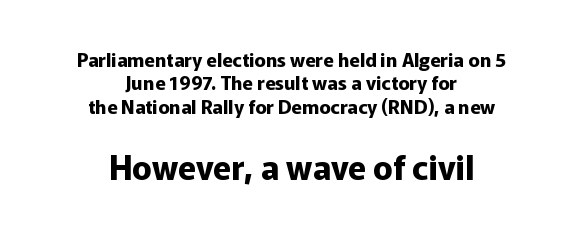
The image shows 33 px bold sans-serif type, upright; set centered, line spacing 1.23x, normal letter spacing, not underlined; the second (bottom) block is 1.74x larger; low stroke contrast and a medium x-height.
